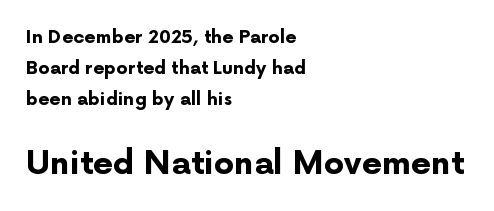
The font's upright variant was chosen for this text. Top chunk: small. Bottom chunk: large. The text block is weighted toward the left margin, trailing off unevenly rightward. This rendering leaves character spacing at its baseline value. What weight is shown? A full bold with thick strokes. Character widths vary here, with narrow letters taking less room than wide ones.
